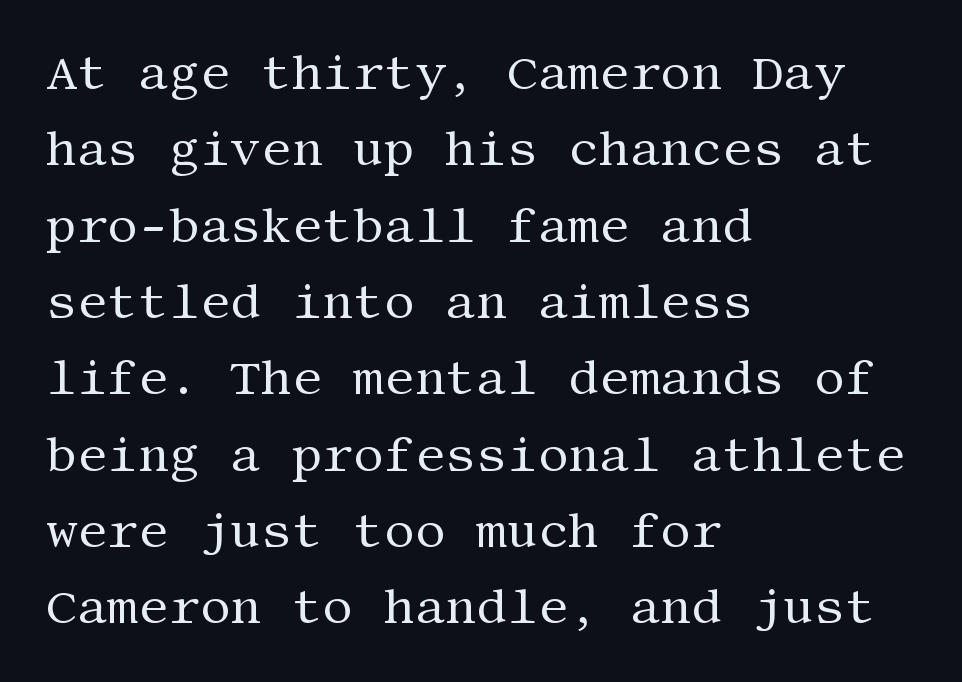
The image shows 48 px regular-weight serif type, upright; set left-aligned, normal line spacing (1.59x), normal letter spacing, not underlined; medium stroke contrast and a large x-height.
